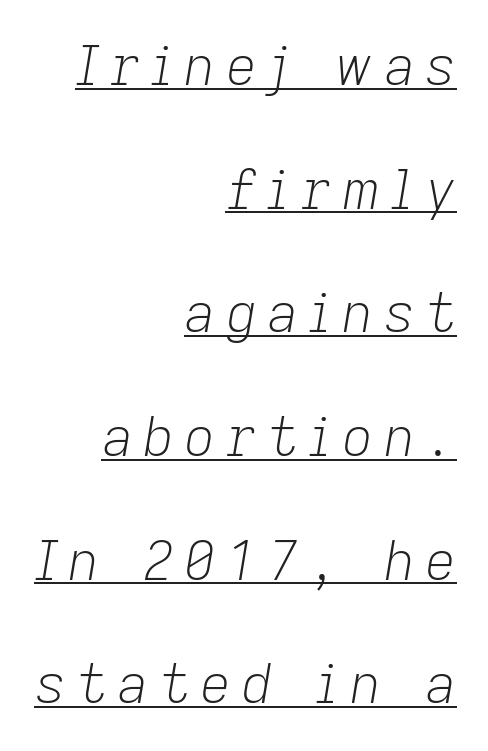
Q: Is the text bold? A: No.
Q: Is the text italic (slanted)? A: Yes, it leans right by about 9 degrees.
Q: Is the text underlined? A: Yes.
Q: How is the paragraph aligned? A: Right-aligned.
Q: Is the spacing between lines tight, normal or loose? A: Loose.
Q: Width (condensed, normal, or wide)? A: Normal.
Q: Stroke contrast? A: Low.
Q: x-height? A: Medium.
Q: Monospaced? A: No.
